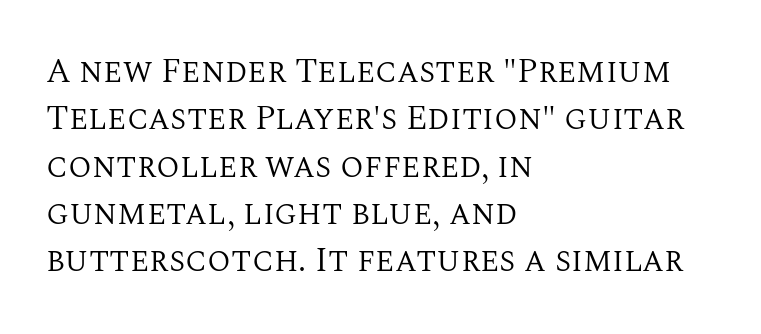
{"serif": "yes", "italic": "no", "bold": "no", "weight": "regular", "width": "normal", "stroke_contrast": "medium", "x_height": "large", "monospaced": "no", "underline": "no", "align": "left", "line_spacing": "normal", "line_spacing_ratio": 1.39, "letter_spacing": "normal", "letter_spacing_em": 0.0, "glyph_px": 34}
